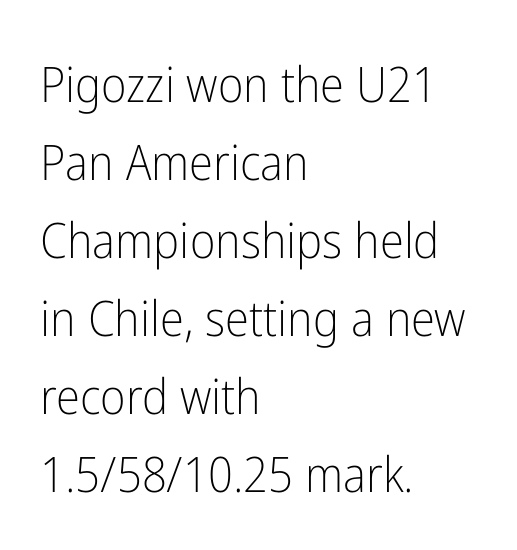
Glyph-to-glyph distance matches everyday printed text. If you drew a line through each stem, it would be perfectly vertical. Bold? No — there's no thickening of the strokes. The passage shown is not underscored anywhere. Nothing sits at the stroke ends, so this counts as sans-serif. The rows are spaced the way most documents space them.
